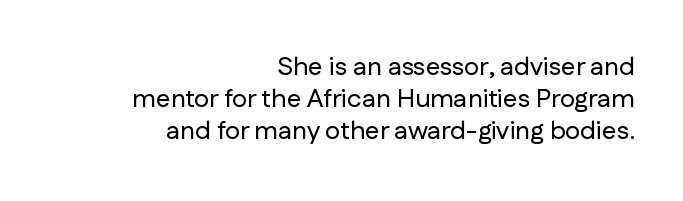
{"italic": "no", "underline": "no", "align": "right", "line_spacing_ratio": 1.23, "letter_spacing": "normal", "letter_spacing_em": 0.0, "glyph_px": 26}
